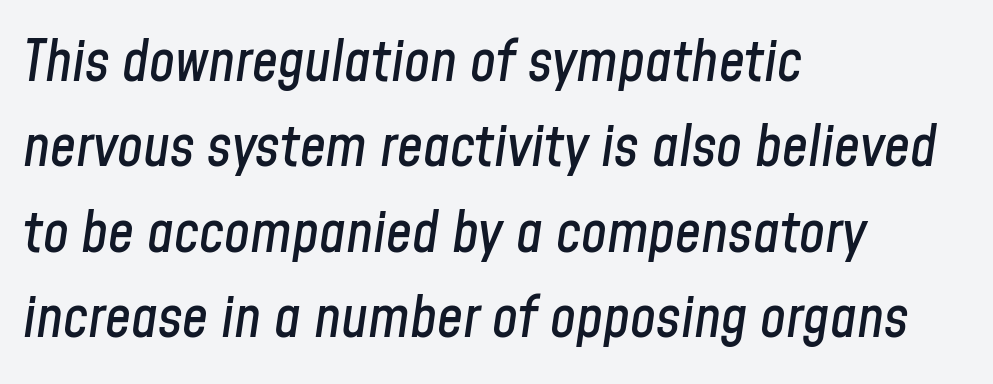
Q: Is the text italic (slanted)? A: Yes, it leans right by about 8 degrees.
Q: Is the text underlined? A: No.
Q: How is the paragraph aligned? A: Left-aligned.
Q: Is the spacing between letters normal or unusually wide? A: Normal.
Q: Is the spacing between lines tight, normal or loose? A: Normal.
Q: Width (condensed, normal, or wide)? A: Condensed.
Q: Stroke contrast? A: Low.
Q: x-height? A: Medium.
Q: Monospaced? A: No.
